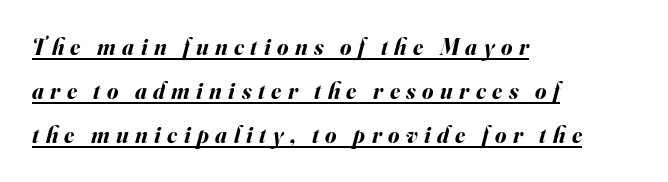
Short and long lines alike share a common starting point at left. The face used here has a pronounced slope to its letters. Vertically, the passage feels expansive, rows floating well apart. The rendering inserts visible extra space after every character.
